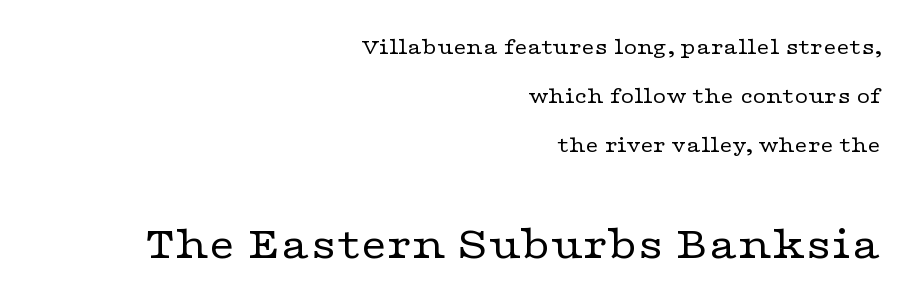
{"serif": "yes", "italic": "no", "bold": "no", "weight": "regular", "width": "wide", "stroke_contrast": "low", "x_height": "medium", "monospaced": "no", "underline": "no", "align": "right", "line_spacing": "loose", "line_spacing_ratio": 2.14, "letter_spacing": "normal", "letter_spacing_em": 0.0, "larger_block": "second", "size_ratio": 2.0, "glyph_px": 46}
